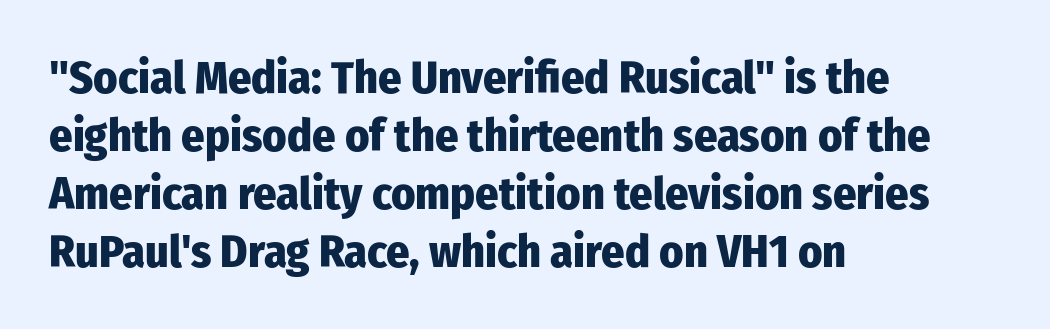
The image shows 46 px heavy, condensed sans-serif type, upright; set left-aligned, normal line spacing (1.26x), normal letter spacing, not underlined; low stroke contrast and a medium x-height.
